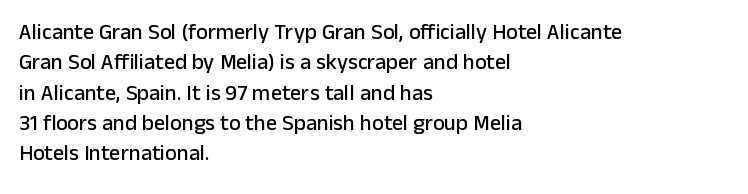
Q: Is the text italic (slanted)? A: No, it is upright.
Q: Is the text underlined? A: No.
Q: How is the paragraph aligned? A: Left-aligned.
Q: Is the spacing between letters normal or unusually wide? A: Normal.
Q: Is the spacing between lines tight, normal or loose? A: Normal.
